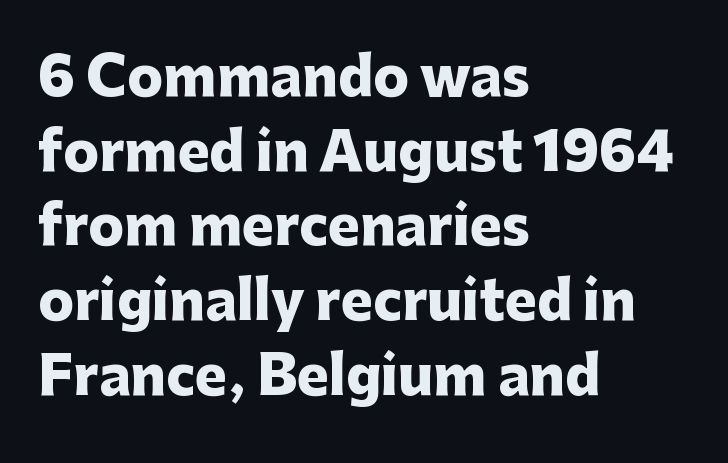
The image shows 53 px heavy sans-serif type, upright; set left-aligned, normal line spacing (1.41x), normal letter spacing, not underlined; low stroke contrast and a medium x-height.
